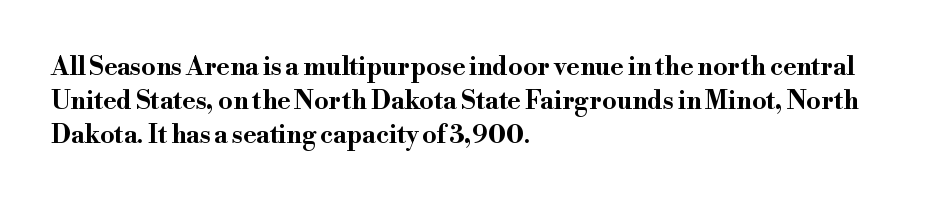
Q: Is the text bold? A: Yes.
Q: Is the text italic (slanted)? A: No, it is upright.
Q: Is the text underlined? A: No.
Q: How is the paragraph aligned? A: Left-aligned.
Q: Is the spacing between letters normal or unusually wide? A: Normal.
Q: Is the spacing between lines tight, normal or loose? A: Normal.
